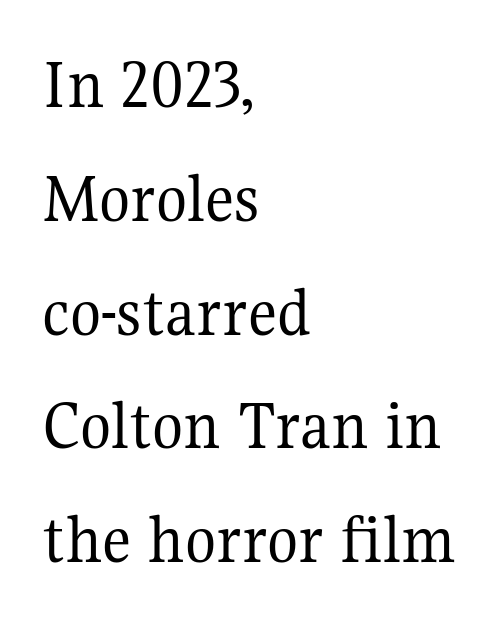
Q: Is the text bold? A: No.
Q: Is the text italic (slanted)? A: No, it is upright.
Q: Is the typeface a serif or a sans-serif typeface? A: Serif.
Q: Is the text underlined? A: No.
Q: How is the paragraph aligned? A: Left-aligned.
Q: Is the spacing between letters normal or unusually wide? A: Normal.
Q: Is the spacing between lines tight, normal or loose? A: Normal.
Q: Width (condensed, normal, or wide)? A: Normal.
Q: Stroke contrast? A: Medium.
Q: x-height? A: Medium.
Q: Monospaced? A: No.
